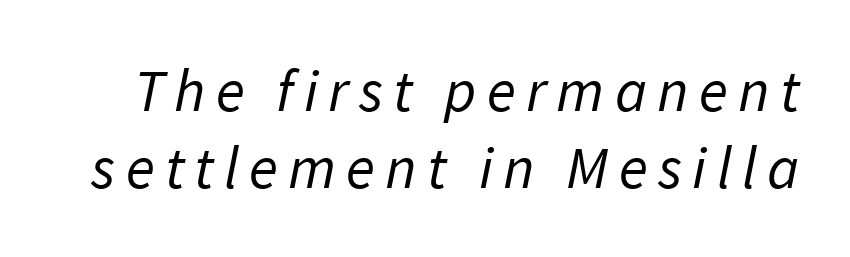
Classification — sans serif. Just letters on the line, the space beneath them empty. This reads as an unemphasized weight, regular at the heaviest. A typesetter would call this leading conventional body-copy spacing. Do the characters align in a grid? No, the font is proportional.
